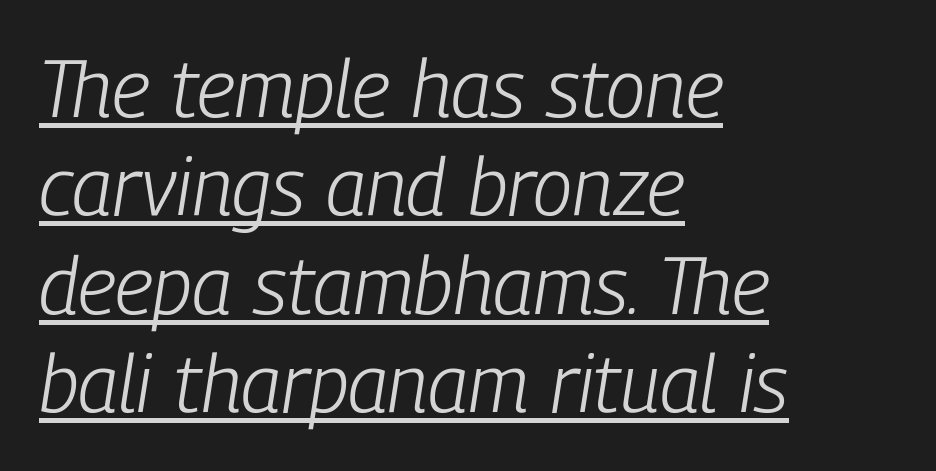
These lines are rendered in a variable-pitch font. Honestly, the letter spacing is just normal — you wouldn't notice it. Rendered with sloped, italic letterforms. The setting favours the left margin, as ordinary paragraphs usually do. Each stroke keeps to a modest, everyday thickness or less.
